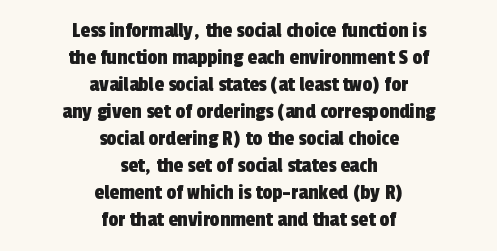
Q: Is the text underlined? A: No.
Q: How is the paragraph aligned? A: Centered.
Q: Is the spacing between letters normal or unusually wide? A: Normal.
